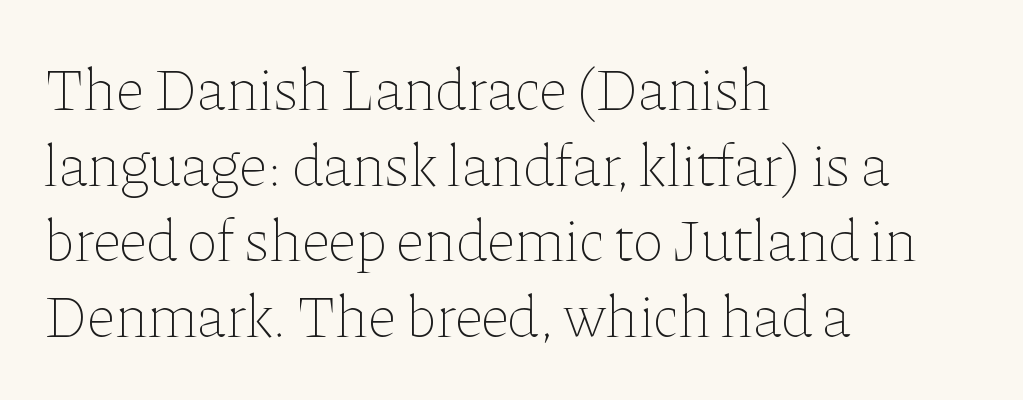
Q: Is the text bold? A: No.
Q: Is the text italic (slanted)? A: No, it is upright.
Q: Is the text underlined? A: No.
Q: How is the paragraph aligned? A: Left-aligned.
Q: Is the spacing between letters normal or unusually wide? A: Normal.
Q: Is the spacing between lines tight, normal or loose? A: Normal.
Q: Width (condensed, normal, or wide)? A: Normal.
Q: Stroke contrast? A: Low.
Q: x-height? A: Medium.
Q: Monospaced? A: No.
